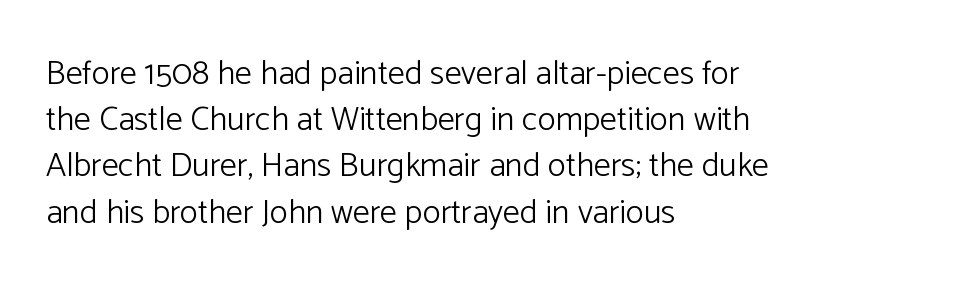
Here the designer chose a conventional face with non-uniform glyph widths. Compared with typical body copy, the letter spacing here is the same. Visually the block forms a straight wall on the left and a jagged coastline on the right. This sample keeps an unexceptional amount of space between lines. Stems here are at most as thick as an everyday book face.
